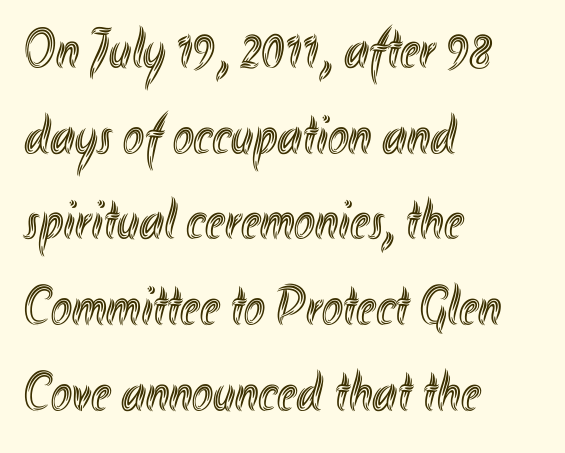
Q: Is the text italic (slanted)? A: Yes.
Q: Is the text underlined? A: No.
Q: How is the paragraph aligned? A: Left-aligned.
Q: Is the spacing between letters normal or unusually wide? A: Normal.
Q: Is the spacing between lines tight, normal or loose? A: Normal.
Q: Width (condensed, normal, or wide)? A: Condensed.
Q: x-height? A: Small.
Q: Monospaced? A: No.
